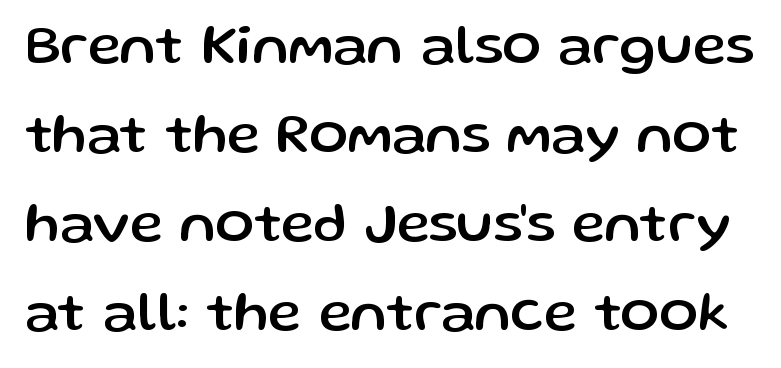
Do the letters lean? They stand straight. How are the letters spaced? Ordinarily, with no added tracking. Regarding leading, the lines here are spaced in the standard way. A typesetter would call this proportional, since set widths differ per character. Check the space under the baseline: it is left empty.
